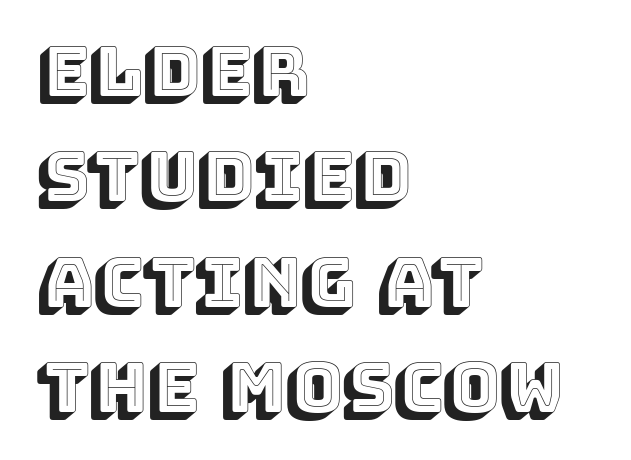
{"italic": "no", "width": "normal", "x_height": "large", "monospaced": "no", "underline": "no", "align": "left", "line_spacing": "normal", "line_spacing_ratio": 1.55, "letter_spacing": "normal", "letter_spacing_em": 0.0, "glyph_px": 68}
